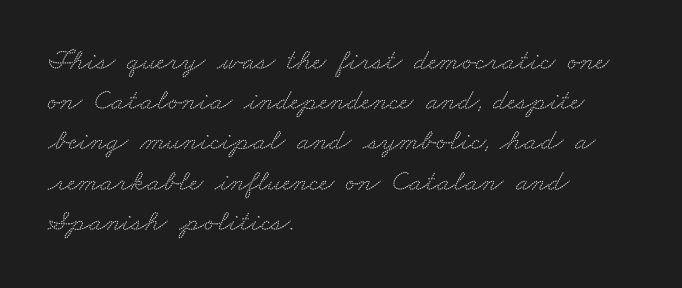
The rows are spaced the way most documents space them. If you drew a ruler down the left edge, every line would touch it. Words float on clear page, feet unadorned. Yep, those are serifs on the letters. The letters sit at their default tracking, neither squeezed nor spread.
